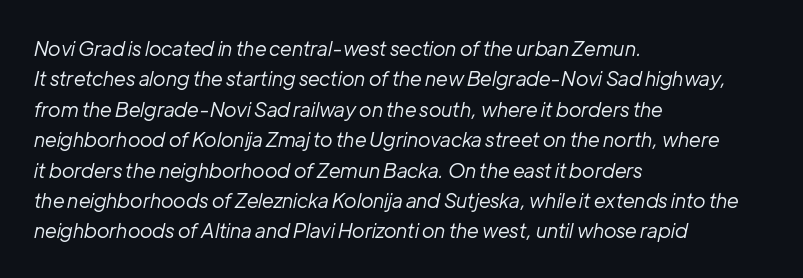
{"italic": "yes", "lean": "right", "slant_degrees": 12, "bold": "no", "underline": "no", "align": "left", "line_spacing": "normal", "line_spacing_ratio": 1.52, "letter_spacing": "normal", "letter_spacing_em": 0.0, "glyph_px": 20}
